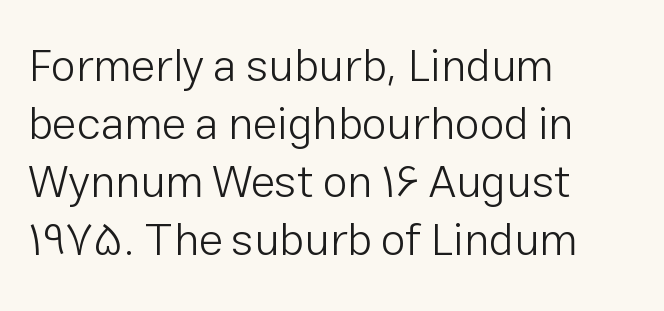
Upright lettering throughout. The face used here is a sans, in the tradition of grotesques and geometrics. A classic flush-left, rag-right setting is used for this passage. Heft: none added — not bold. The foot of each line stays bare and open. Character widths vary here, with narrow letters taking less room than wide ones.
